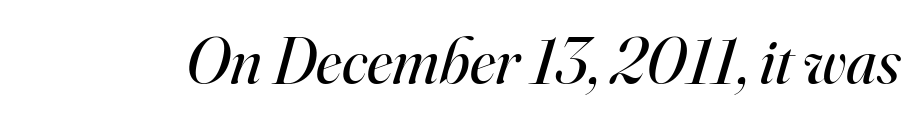
The area under the type is left untouched. Glyph-to-glyph distance matches everyday printed text. Stems and bowls with no extra thickness — not bold. Does the lettering tilt? It does — this is italic. Unlike a clean sans, this face finishes its strokes with serifs.
